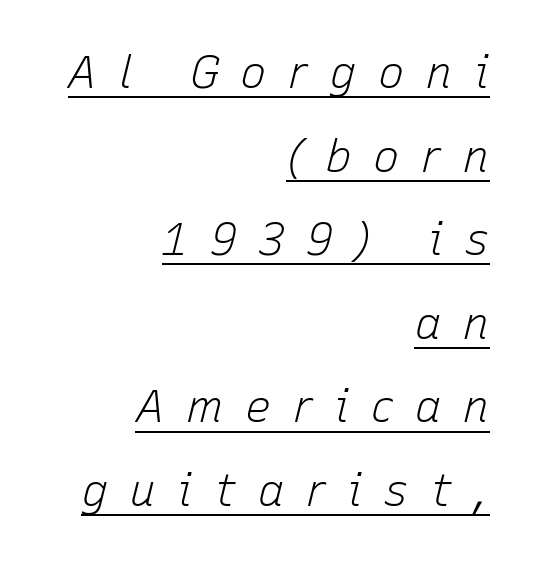
Q: Is the text bold? A: No.
Q: Is the text italic (slanted)? A: Yes, it leans right by about 15 degrees.
Q: Is the text underlined? A: Yes.
Q: How is the paragraph aligned? A: Right-aligned.
Q: Is the spacing between letters normal or unusually wide? A: Unusually wide.
Q: Is the spacing between lines tight, normal or loose? A: Loose.
Q: Width (condensed, normal, or wide)? A: Normal.
Q: Stroke contrast? A: Low.
Q: x-height? A: Medium.
Q: Monospaced? A: No.
